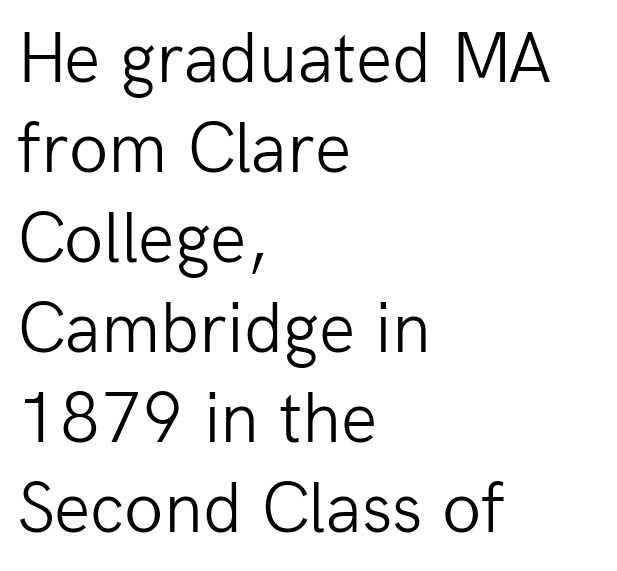
{"serif": "no", "italic": "no", "bold": "no", "weight": "light", "width": "normal", "stroke_contrast": "low", "x_height": "medium", "monospaced": "no", "underline": "no", "align": "left", "line_spacing": "normal", "line_spacing_ratio": 1.25, "letter_spacing": "normal", "letter_spacing_em": 0.0, "glyph_px": 72}
